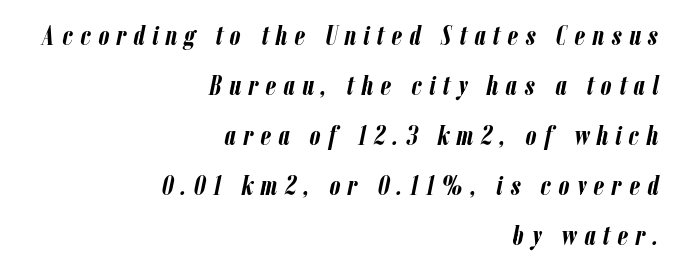
This sample uses an oblique cut, with every glyph tilted off the vertical. Horizontally, the lines are justified to the trailing edge only. The font is running at its bold setting. No word sits above an underline. In terms of letterspacing, this is a distinctly airy, spread setting.
